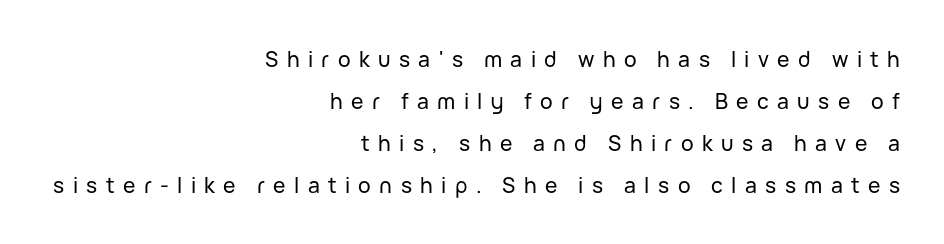
{"italic": "no", "underline": "no", "align": "right", "line_spacing": "loose", "line_spacing_ratio": 2.0, "letter_spacing": "wide", "letter_spacing_em": 0.4, "glyph_px": 21}
